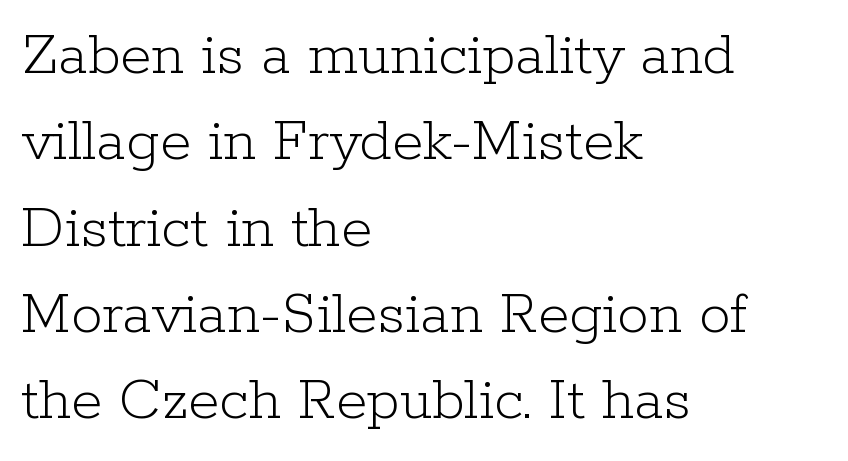
Q: Is the text bold? A: No.
Q: Is the text italic (slanted)? A: No, it is upright.
Q: Is the typeface a serif or a sans-serif typeface? A: Serif.
Q: Is the text underlined? A: No.
Q: How is the paragraph aligned? A: Left-aligned.
Q: Is the spacing between letters normal or unusually wide? A: Normal.
Q: Is the spacing between lines tight, normal or loose? A: Normal.
Q: Width (condensed, normal, or wide)? A: Normal.
Q: Stroke contrast? A: Low.
Q: x-height? A: Medium.
Q: Monospaced? A: No.
